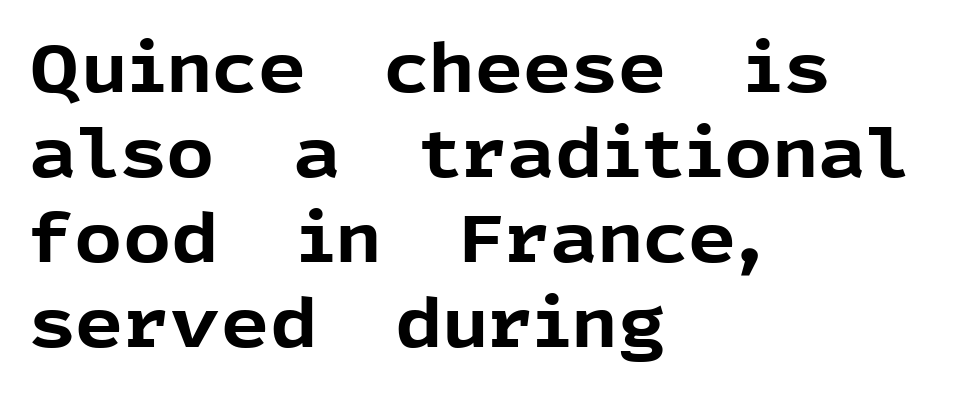
Q: Is the text bold? A: Yes.
Q: Is the text italic (slanted)? A: No, it is upright.
Q: Is the typeface a serif or a sans-serif typeface? A: Sans-serif.
Q: Is the text underlined? A: No.
Q: How is the paragraph aligned? A: Left-aligned.
Q: Is the spacing between letters normal or unusually wide? A: Normal.
Q: Is the spacing between lines tight, normal or loose? A: Normal.
Q: Width (condensed, normal, or wide)? A: Normal.
Q: x-height? A: Medium.
Q: Monospaced? A: No.
